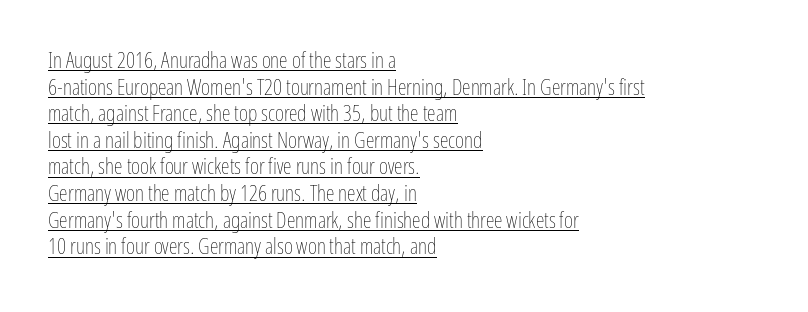
Posture: vertical. Leftover space on each line is placed entirely after the last word. In terms of letterspacing, this is plain default setting. Beneath each row of characters lies a ruled line.
